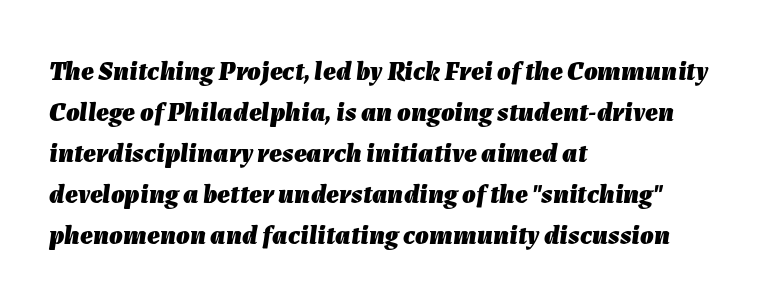
Q: Is the text bold? A: Yes.
Q: Is the text italic (slanted)? A: Yes, it leans right by about 7 degrees.
Q: Is the text underlined? A: No.
Q: How is the paragraph aligned? A: Left-aligned.
Q: Is the spacing between letters normal or unusually wide? A: Normal.
Q: Is the spacing between lines tight, normal or loose? A: Normal.
